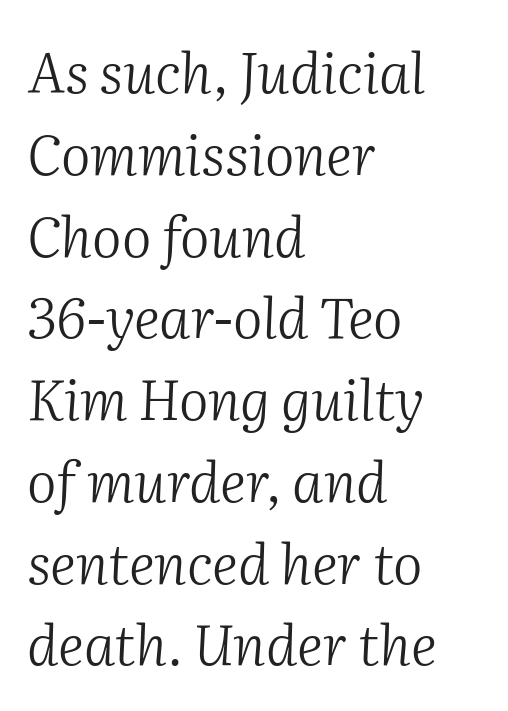
These lines keep a tight, regular rhythm from letter to letter. The ragged edge is on the right, which tells us the setting is flush left. No letter is thick-stroked: the sample isn't bold. The letters advance in unequal steps, a hallmark of proportional type. The zone under the glyphs is completely vacant. Horizontal bands of white between lines are of average thickness.
